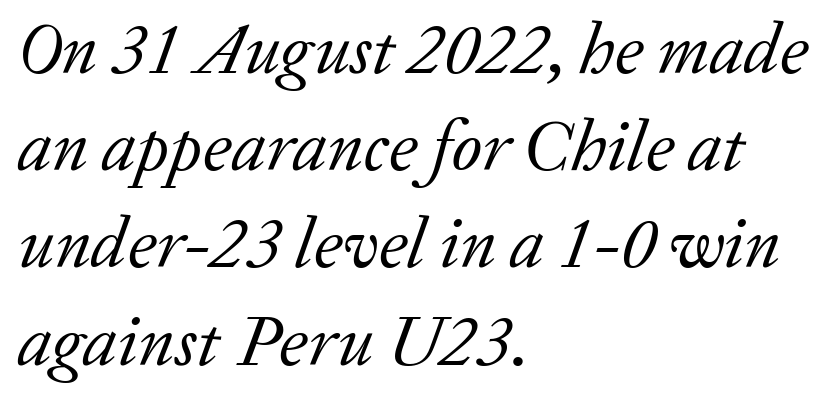
The image shows 72 px regular-weight serif type, italic (leaning right); set left-aligned, normal line spacing (1.35x), normal letter spacing, not underlined; low stroke contrast and a medium x-height.
